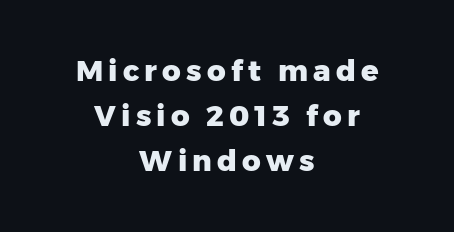
The image shows 29 px heavy sans-serif type, upright; set centered, normal line spacing (1.56x), not underlined; low stroke contrast and a medium x-height.
